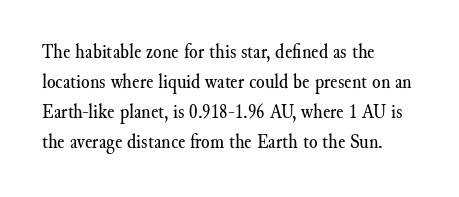
Reading down the column, the eye jumps a familiar distance to each next line. Left-aligned paragraph, ragged on the right. Check under the words: just untouched page. Nope, not italic — everything's standing straight.
